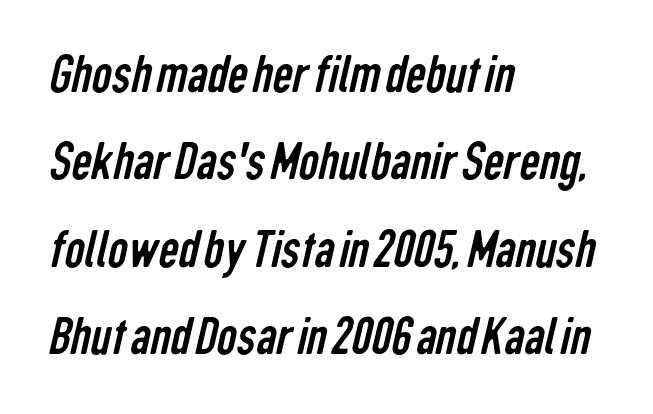
Q: Is the text bold? A: No.
Q: Is the typeface a serif or a sans-serif typeface? A: Sans-serif.
Q: Is the text underlined? A: No.
Q: How is the paragraph aligned? A: Left-aligned.
Q: Is the spacing between letters normal or unusually wide? A: Normal.
Q: Is the spacing between lines tight, normal or loose? A: Normal.
Q: Width (condensed, normal, or wide)? A: Condensed.
Q: Stroke contrast? A: Low.
Q: x-height? A: Medium.
Q: Monospaced? A: No.
